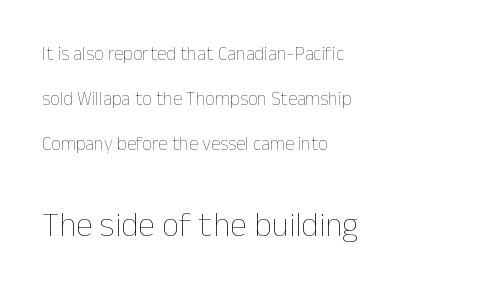
Q: Is the text bold? A: No.
Q: Is the text italic (slanted)? A: No, it is upright.
Q: Is the text underlined? A: No.
Q: How is the paragraph aligned? A: Left-aligned.
Q: Is the spacing between letters normal or unusually wide? A: Normal.
Q: Is the spacing between lines tight, normal or loose? A: Loose.
Q: Which block of text is set in a larger size, the first (top) or the second (bottom)? A: The second (bottom) one.
Q: Width (condensed, normal, or wide)? A: Normal.
Q: Stroke contrast? A: Low.
Q: x-height? A: Medium.
Q: Monospaced? A: No.
